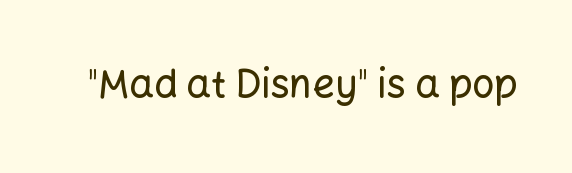
The image shows 39 px sans-serif type, upright; set normal letter spacing, not underlined; low stroke contrast and a medium x-height.
